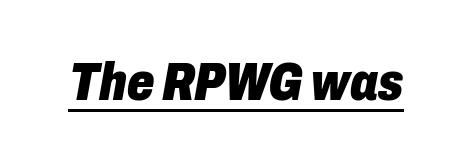
{"italic": "yes", "lean": "right", "slant_degrees": 10, "bold": "yes", "weight": "heavy", "width": "condensed", "stroke_contrast": "low", "x_height": "medium", "monospaced": "no", "underline": "yes", "letter_spacing": "normal", "letter_spacing_em": 0.0, "glyph_px": 54}
